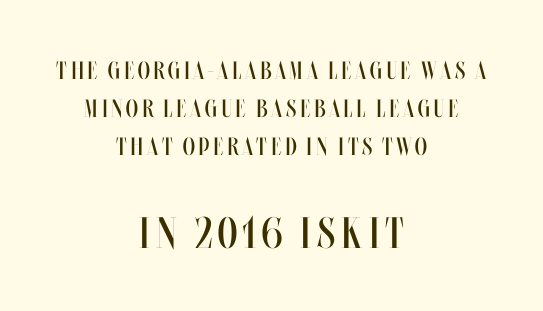
The rendering uses natural spacing where letterforms have individual widths. The specimen omits any rule beneath the text block's lines. A student would notice the bottom passage is typeset larger than what precedes it. The paragraph has two soft edges and a firm central axis. Every character sits straight up, as roman type does.
